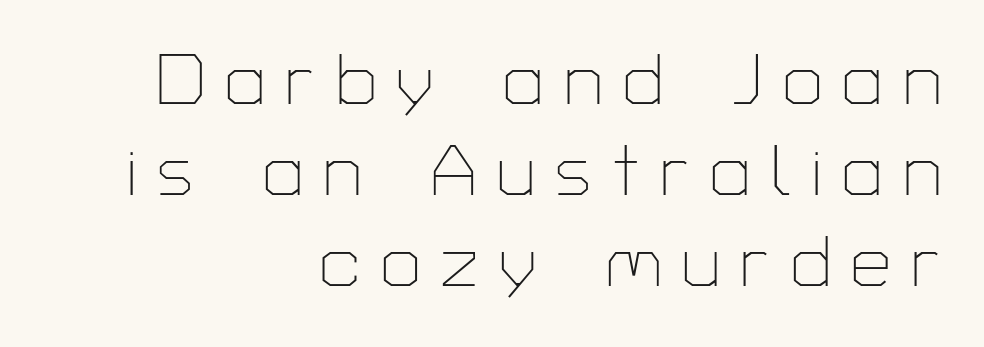
The passage shown is typeset with a sans-serif family. Notice how descenders clear the ascenders below comfortably — that's standard leading. Here the glyphs are tracked loosely, breaking word shapes into spaced letters. Caption: multi-line text, flush right, ragged left. The letters stand straight up with perfectly vertical stems.
